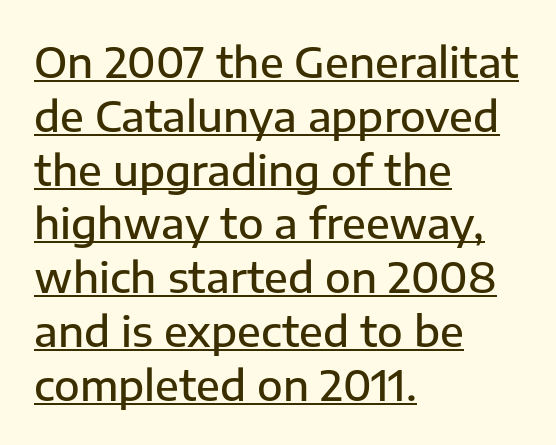
{"serif": "no", "italic": "no", "bold": "semi", "weight": "semibold", "width": "normal", "stroke_contrast": "low", "x_height": "medium", "monospaced": "no", "underline": "yes", "align": "left", "line_spacing": "normal", "line_spacing_ratio": 1.28, "letter_spacing": "normal", "letter_spacing_em": 0.0, "glyph_px": 42}
